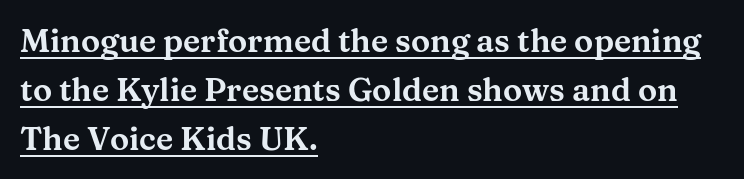
The image shows 32 px wide serif type, upright; set left-aligned, normal line spacing (1.53x), normal letter spacing, underlined; medium stroke contrast and a medium x-height.
